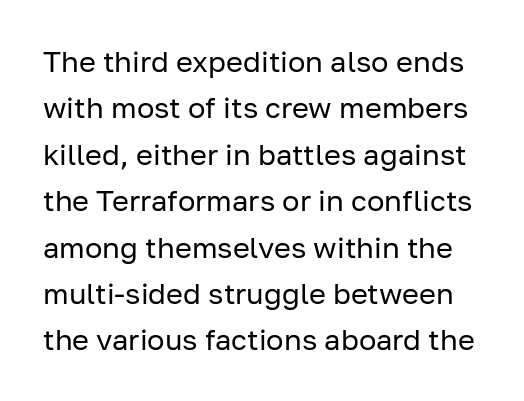
The image shows 29 px regular-weight sans-serif type, upright; set normal line spacing (1.6x), normal letter spacing, not underlined; low stroke contrast and a medium x-height.
